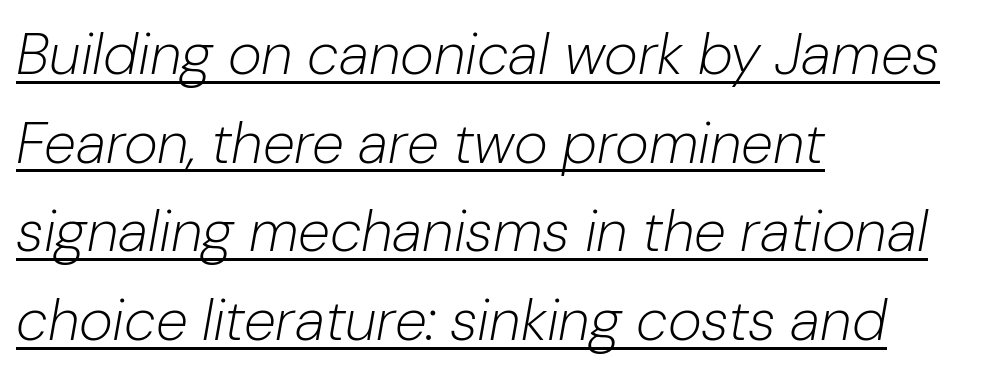
{"italic": "yes", "lean": "right", "slant_degrees": 10, "bold": "no", "weight": "light", "width": "normal", "stroke_contrast": "low", "x_height": "medium", "monospaced": "no", "underline": "yes", "align": "left", "line_spacing": "normal", "line_spacing_ratio": 1.53, "letter_spacing": "normal", "letter_spacing_em": 0.0, "glyph_px": 58}
